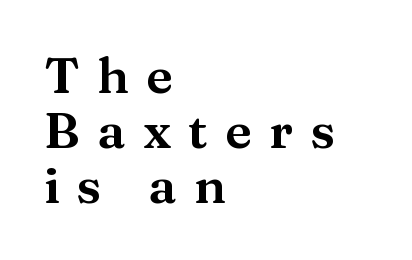
Q: Is the text italic (slanted)? A: No, it is upright.
Q: Is the typeface a serif or a sans-serif typeface? A: Serif.
Q: Is the text underlined? A: No.
Q: How is the paragraph aligned? A: Left-aligned.
Q: Is the spacing between letters normal or unusually wide? A: Unusually wide.
Q: Is the spacing between lines tight, normal or loose? A: Tight.
Q: Width (condensed, normal, or wide)? A: Wide.
Q: Stroke contrast? A: Medium.
Q: x-height? A: Medium.
Q: Monospaced? A: No.
